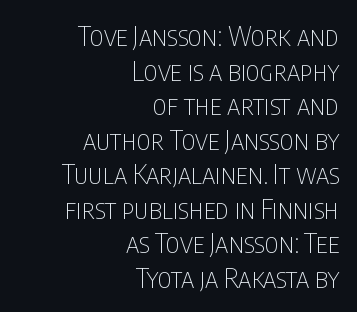
The image shows 27 px text type, upright; set right-aligned, normal line spacing (1.28x), normal letter spacing, not underlined.
